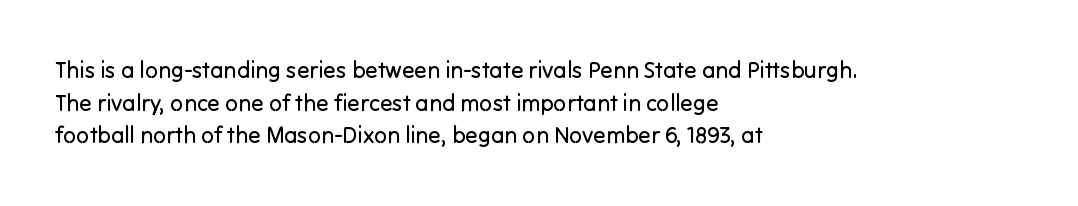
Q: Is the text bold? A: No.
Q: Is the text italic (slanted)? A: No, it is upright.
Q: Is the text underlined? A: No.
Q: How is the paragraph aligned? A: Left-aligned.
Q: Is the spacing between letters normal or unusually wide? A: Normal.
Q: Is the spacing between lines tight, normal or loose? A: Normal.
